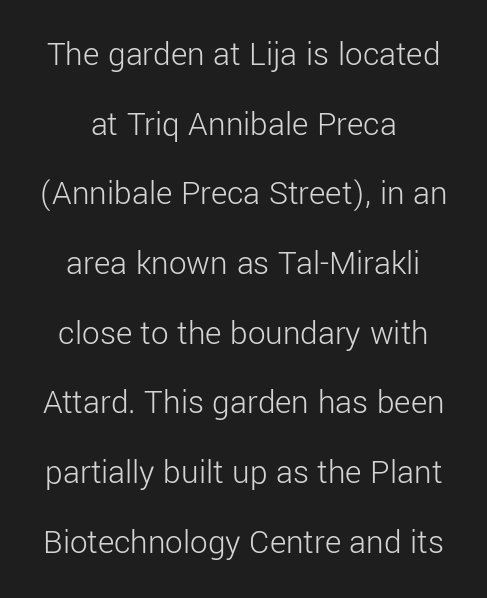
A clean baseline with only descenders dipping below it. Varying glyph widths throughout — classic text-font behaviour. The typeface has the unassuming heft of standard copy or less. The space between consecutive lines is lavish. Neither beginnings nor endings align; midpoints do. These lines are composed in type without serifs.
